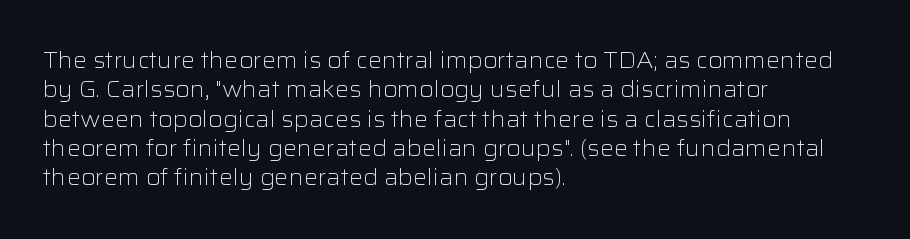
The image shows 22 px text type, upright; set left-aligned, normal line spacing (1.33x), normal letter spacing, not underlined.
